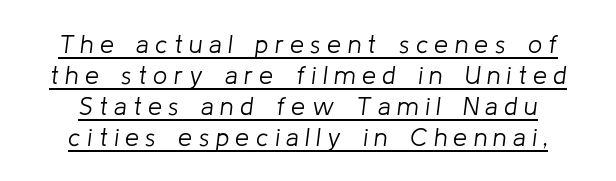
Q: Is the text bold? A: No.
Q: Is the text italic (slanted)? A: Yes, it leans right by about 8 degrees.
Q: Is the text underlined? A: Yes.
Q: Is the spacing between letters normal or unusually wide? A: Unusually wide.
